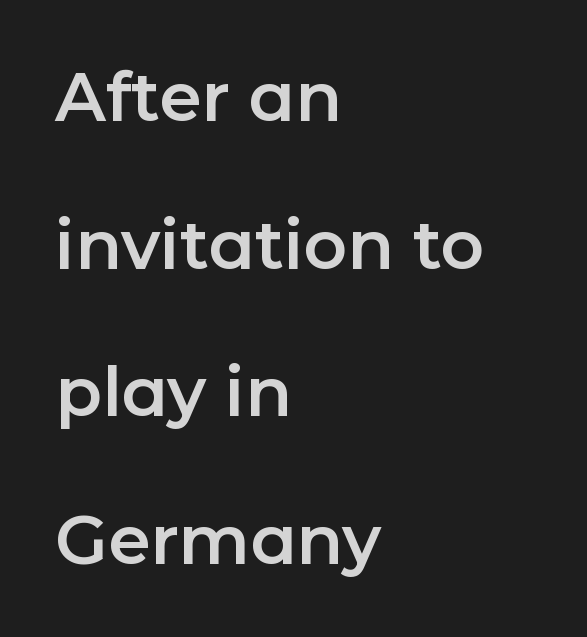
{"serif": "no", "italic": "no", "width": "normal", "stroke_contrast": "low", "x_height": "medium", "monospaced": "no", "underline": "no", "align": "left", "line_spacing": "loose", "line_spacing_ratio": 2.17, "letter_spacing": "normal", "letter_spacing_em": 0.0, "glyph_px": 68}
